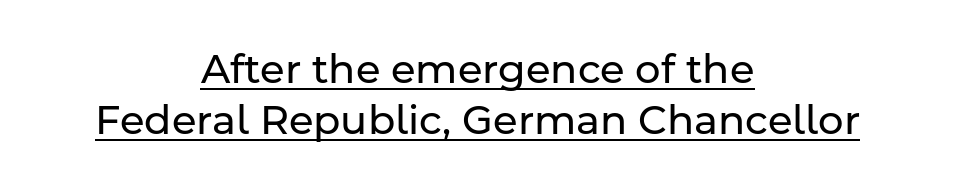
The image shows 40 px regular-weight sans-serif type, upright; set centered, normal line spacing (1.27x), normal letter spacing, underlined; low stroke contrast and a medium x-height.
